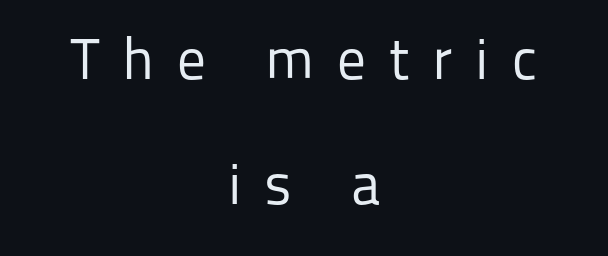
{"serif": "no", "italic": "no", "bold": "no", "weight": "regular", "width": "normal", "stroke_contrast": "low", "x_height": "medium", "monospaced": "no", "underline": "no", "align": "center", "line_spacing": "loose", "line_spacing_ratio": 2.2, "letter_spacing": "wide", "letter_spacing_em": 0.4, "glyph_px": 57}
